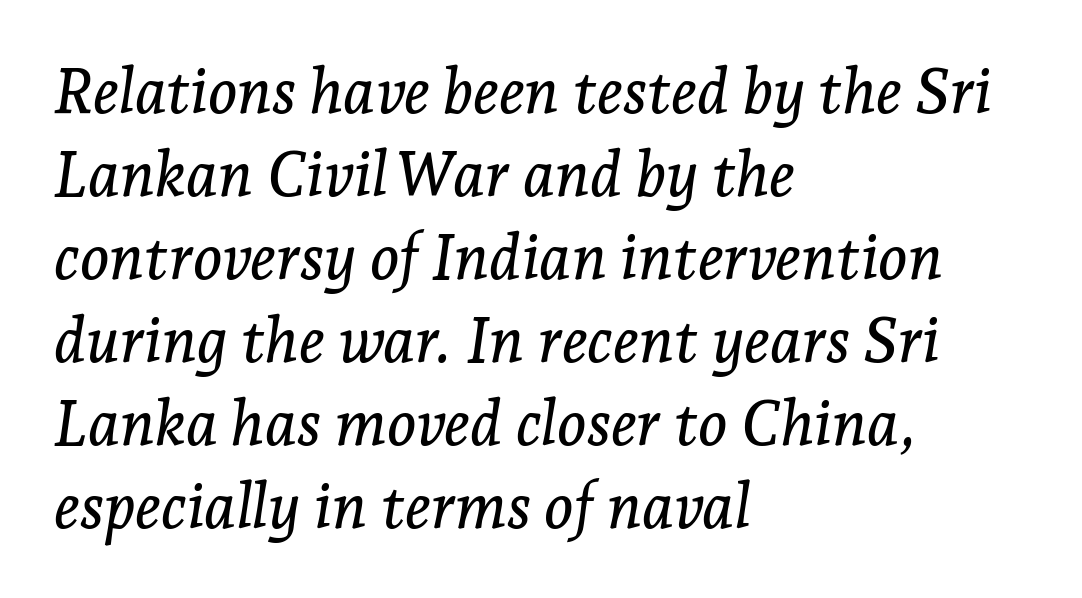
Q: Is the text italic (slanted)? A: Yes, it leans right by about 7 degrees.
Q: Is the typeface a serif or a sans-serif typeface? A: Serif.
Q: Is the text underlined? A: No.
Q: How is the paragraph aligned? A: Left-aligned.
Q: Is the spacing between letters normal or unusually wide? A: Normal.
Q: Is the spacing between lines tight, normal or loose? A: Normal.
Q: Width (condensed, normal, or wide)? A: Normal.
Q: Stroke contrast? A: Low.
Q: x-height? A: Medium.
Q: Monospaced? A: No.
